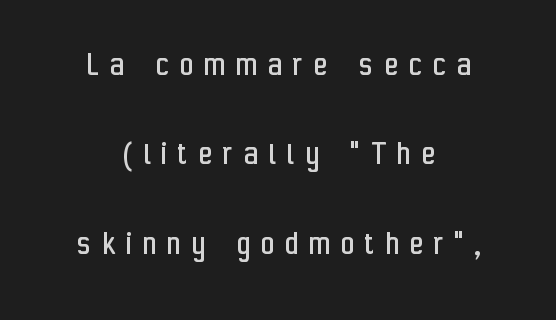
The paragraph shown floats in the horizontal middle. Every character sits straight up, as roman type does. Descenders are the only things crossing below the line. Font category for this specimen: sans-serif. Whoever set this chose breathing room over compactness in the vertical rhythm. Substantial extra tracking has been applied to these lines.
